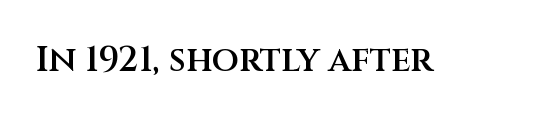
{"serif": "no", "italic": "no", "bold": "semi", "weight": "semibold", "width": "normal", "stroke_contrast": "medium", "x_height": "large", "monospaced": "no", "underline": "no", "letter_spacing": "normal", "letter_spacing_em": 0.0, "glyph_px": 35}
